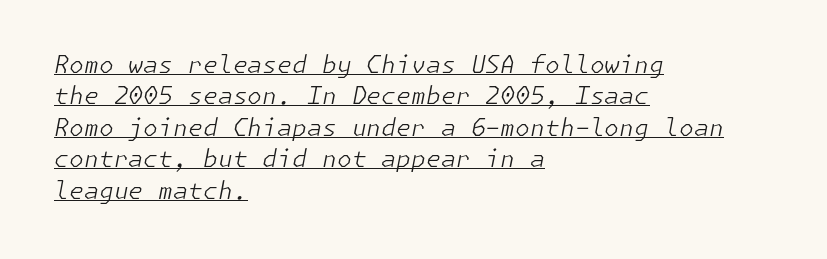
Caption: standard tracking, unaltered. The lettering is marked with a stroke running underneath it. You can tell it's italic because the verticals aren't actually vertical. Heft: none added — not bold. Left-aligned paragraph, ragged on the right.
